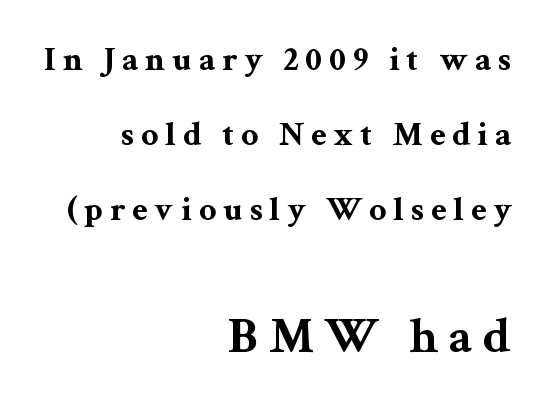
The specimen reads as upright at a glance. Character widths vary here, with narrow letters taking less room than wide ones. The horizontal fit of the characters is loose and conspicuously gappy. This is serif lettering, the kind often seen in printed books. Does the bottom block carry the larger type? Yes, it does. Heavy-handed strokes throughout: this text is bold.
